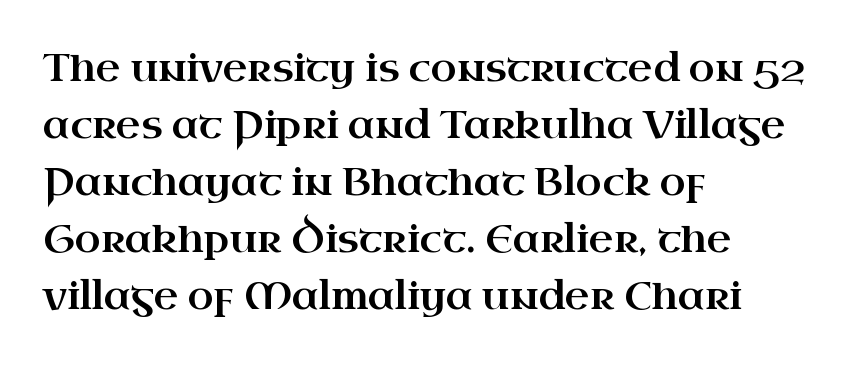
{"serif": "yes", "italic": "no", "width": "wide", "stroke_contrast": "high", "x_height": "small", "monospaced": "no", "underline": "no", "align": "left", "line_spacing": "normal", "line_spacing_ratio": 1.5, "letter_spacing": "normal", "letter_spacing_em": 0.0, "glyph_px": 38}
